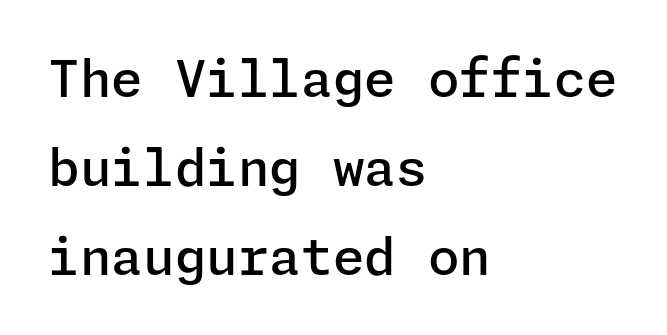
{"serif": "no", "italic": "no", "bold": "semi", "weight": "semibold", "width": "normal", "stroke_contrast": "low", "x_height": "medium", "underline": "no", "align": "left", "line_spacing_ratio": 1.75, "letter_spacing": "normal", "letter_spacing_em": 0.0, "glyph_px": 51}
